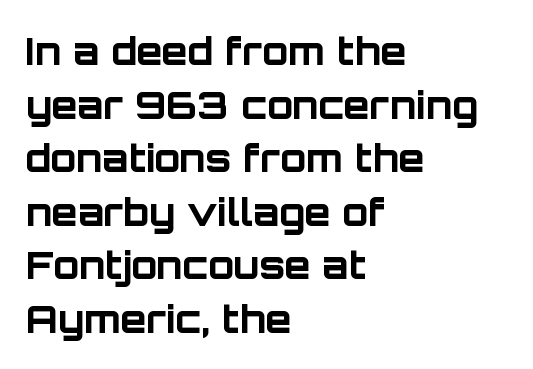
Q: Is the text bold? A: Yes.
Q: Is the text italic (slanted)? A: No, it is upright.
Q: Is the typeface a serif or a sans-serif typeface? A: Sans-serif.
Q: Is the text underlined? A: No.
Q: How is the paragraph aligned? A: Left-aligned.
Q: Is the spacing between letters normal or unusually wide? A: Normal.
Q: Is the spacing between lines tight, normal or loose? A: Normal.
Q: Width (condensed, normal, or wide)? A: Normal.
Q: Stroke contrast? A: Low.
Q: x-height? A: Large.
Q: Monospaced? A: No.
